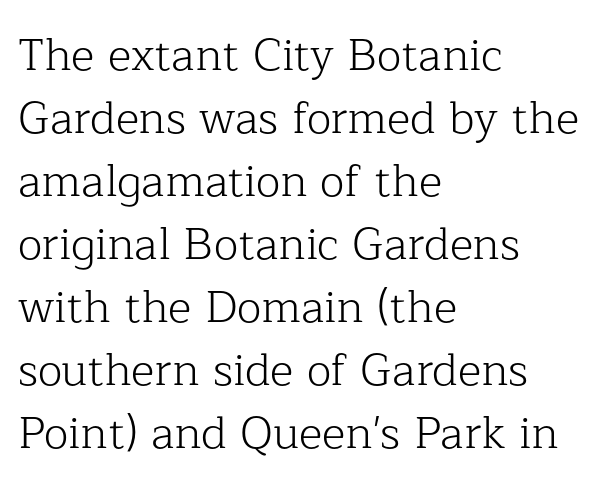
Q: Is the text bold? A: No.
Q: Is the text italic (slanted)? A: No, it is upright.
Q: Is the typeface a serif or a sans-serif typeface? A: Serif.
Q: Is the text underlined? A: No.
Q: How is the paragraph aligned? A: Left-aligned.
Q: Is the spacing between letters normal or unusually wide? A: Normal.
Q: Is the spacing between lines tight, normal or loose? A: Normal.
Q: Width (condensed, normal, or wide)? A: Normal.
Q: Stroke contrast? A: Low.
Q: x-height? A: Medium.
Q: Monospaced? A: No.
